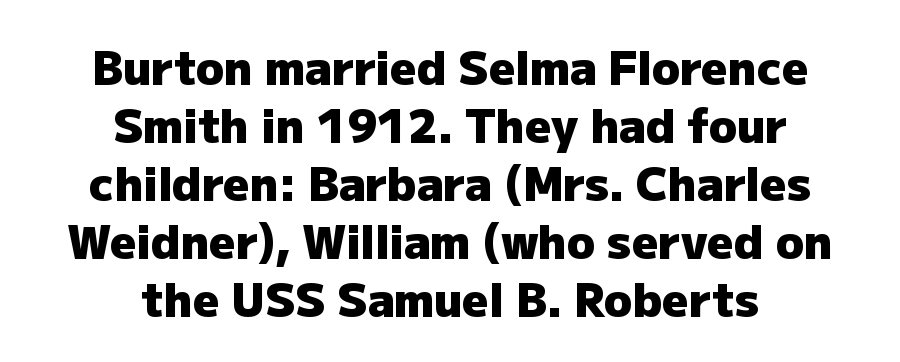
Q: Is the text bold? A: Yes.
Q: Is the text italic (slanted)? A: No, it is upright.
Q: Is the typeface a serif or a sans-serif typeface? A: Sans-serif.
Q: Is the text underlined? A: No.
Q: How is the paragraph aligned? A: Centered.
Q: Is the spacing between letters normal or unusually wide? A: Normal.
Q: Is the spacing between lines tight, normal or loose? A: Normal.
Q: Width (condensed, normal, or wide)? A: Normal.
Q: Stroke contrast? A: Low.
Q: x-height? A: Medium.
Q: Monospaced? A: No.
